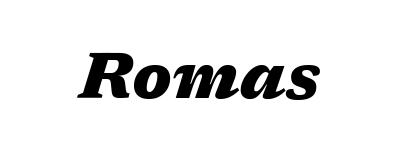
Q: Is the text bold? A: Yes.
Q: Is the text italic (slanted)? A: Yes, it leans right by about 17 degrees.
Q: Is the text underlined? A: No.
Q: Is the spacing between letters normal or unusually wide? A: Normal.
Q: Width (condensed, normal, or wide)? A: Wide.
Q: Stroke contrast? A: Medium.
Q: x-height? A: Medium.
Q: Monospaced? A: No.
